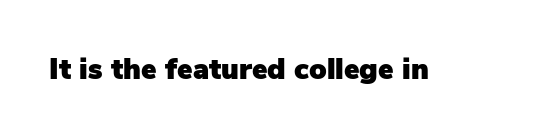
The letterforms sit shoulder to shoulder at normal distance. Vertical strokes here are truly vertical. Proportional: the letters do not fall into vertical columns. The specimen omits any rule beneath the text block's lines. Typographically, this falls in the sans-serif category.
